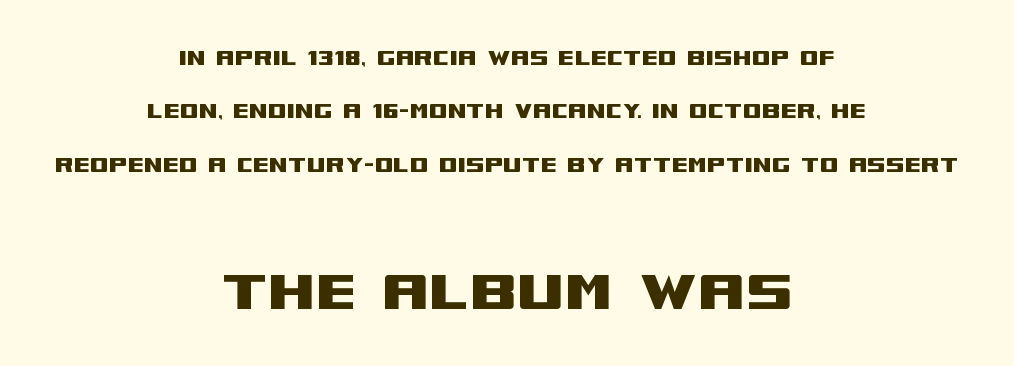
The image shows 68 px wide sans-serif type, upright; set centered, loose line spacing (1.98x), normal letter spacing, not underlined; the second (bottom) block is 2.52x larger; medium stroke contrast and a large x-height.
